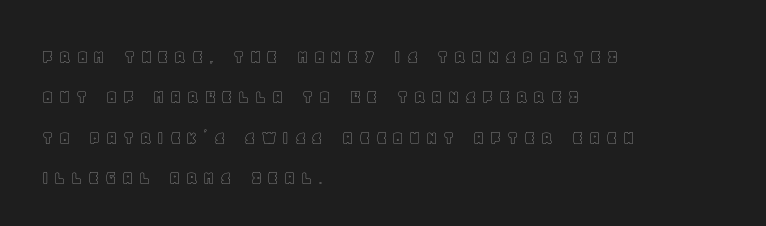
Posture: upright roman. Short and long lines alike share a common starting point at left. Quick note: interline space is abundant. In terms of letterspacing, this is a distinctly airy, spread setting. Only glyphs here, with clear space below each row.
